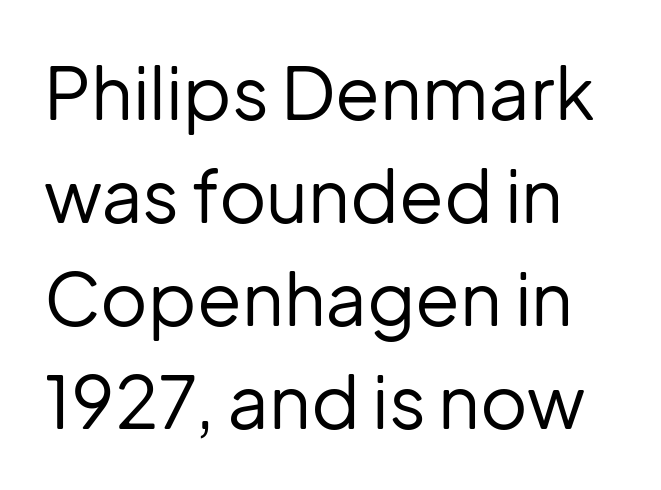
The passage shown stacks its lines at a standard gap. These lines keep a tight, regular rhythm from letter to letter. Tall strokes in this sample are plumb rather than angled. The passage shown is typed in a proportional face where columns would drift. Weight: in the light-to-regular range.
